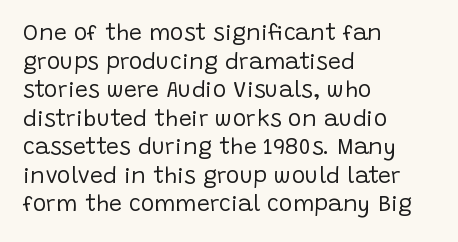
Q: Is the text bold? A: No.
Q: Is the text italic (slanted)? A: No, it is upright.
Q: Is the text underlined? A: No.
Q: How is the paragraph aligned? A: Left-aligned.
Q: Is the spacing between letters normal or unusually wide? A: Normal.
